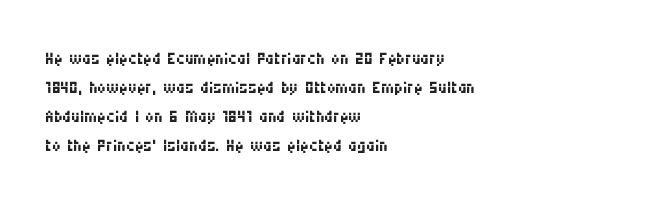
The strokes carry an ordinary text weight at most. Default kerning and tracking; the words read as compact shapes. The gap between lines stays unmarked. Does the lettering tilt? It doesn't — this is upright.
